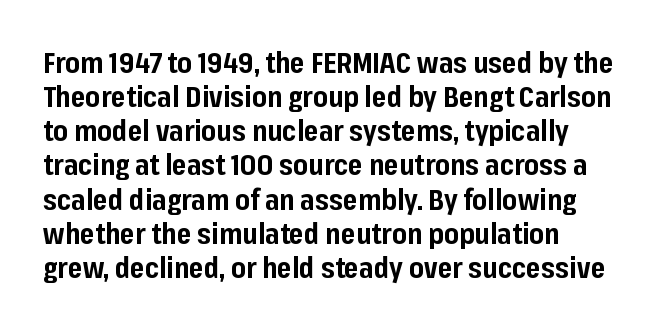
Q: Is the text bold? A: Yes.
Q: Is the text italic (slanted)? A: No, it is upright.
Q: Is the typeface a serif or a sans-serif typeface? A: Sans-serif.
Q: Is the text underlined? A: No.
Q: How is the paragraph aligned? A: Left-aligned.
Q: Is the spacing between letters normal or unusually wide? A: Normal.
Q: Width (condensed, normal, or wide)? A: Normal.
Q: Stroke contrast? A: Low.
Q: x-height? A: Medium.
Q: Monospaced? A: No.
